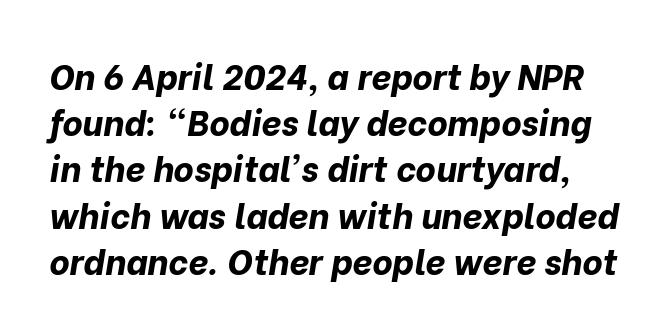
Between one letter and the next there's only the usual sliver of space. Yep, that's italic — everything's leaning. Emphasis by weight is at full strength: bold. A clean baseline with only descenders dipping below it.
